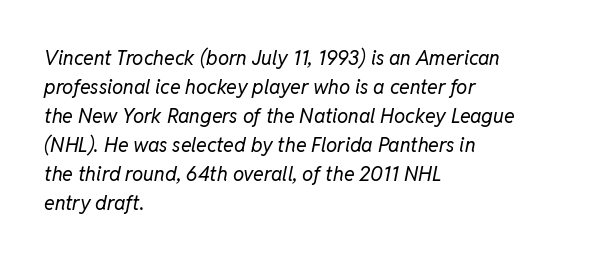
Compared with a typical body face, this is equally light or lighter still. The face used here has a pronounced slope to its letters. The lines in this sample share a left origin and differ only in where they stop. The specimen omits any rule beneath the text block's lines.
